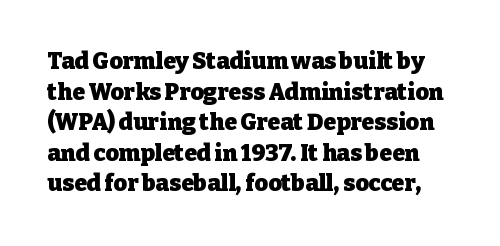
{"italic": "no", "bold": "yes", "underline": "no", "line_spacing": "normal", "line_spacing_ratio": 1.33, "letter_spacing": "normal", "letter_spacing_em": 0.0, "glyph_px": 23}
